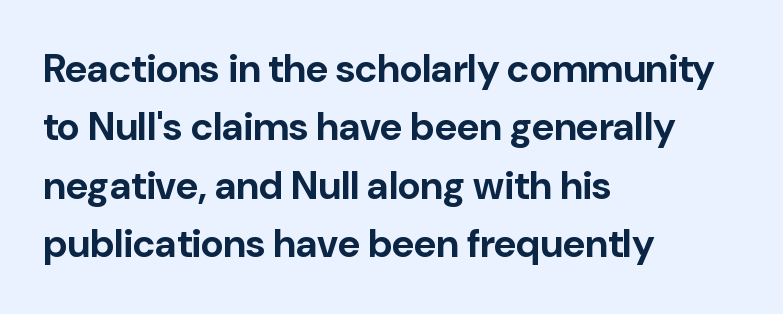
In terms of leading, this rendering sits right in the middle. The type sits square on the baseline with zero lean. A sans-serif font was chosen for this passage. Teacher's note: observe the even left margin — that is flush-left alignment. This sample uses plain, unmodified letter spacing. This sample has the flowing, uneven cadence of proportional lettering.
